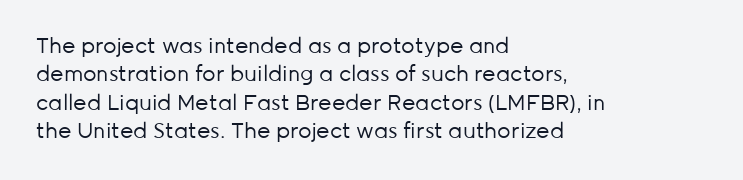
Q: Is the text bold? A: No.
Q: Is the text italic (slanted)? A: No, it is upright.
Q: Is the text underlined? A: No.
Q: How is the paragraph aligned? A: Left-aligned.
Q: Is the spacing between letters normal or unusually wide? A: Normal.
Q: Is the spacing between lines tight, normal or loose? A: Normal.
